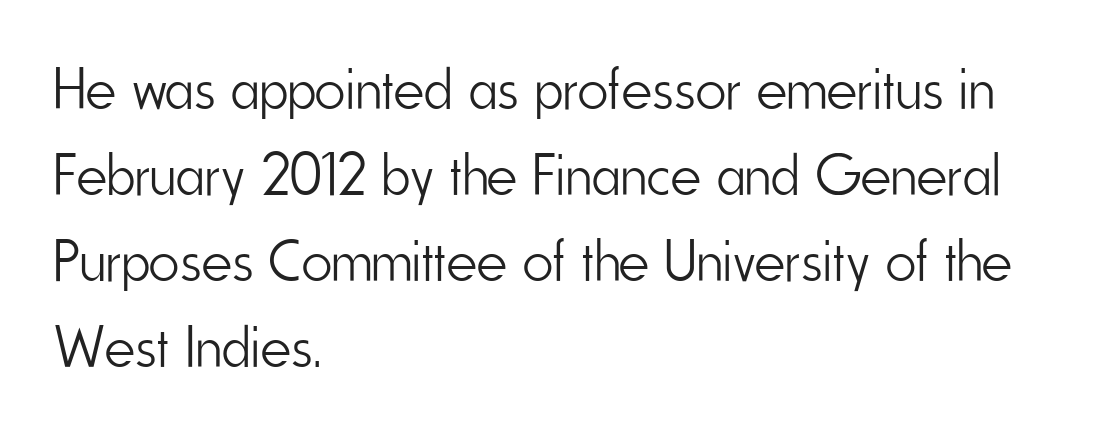
Regarding leading, the lines here are spaced in the standard way. Proportional: the letters do not fall into vertical columns. Style check: upright. You could call the tracking neutral — neither tight nor loose. Horizontal alignment here is leftward, the default for most running prose. The text was rendered using a sans face with plain stroke endings.
